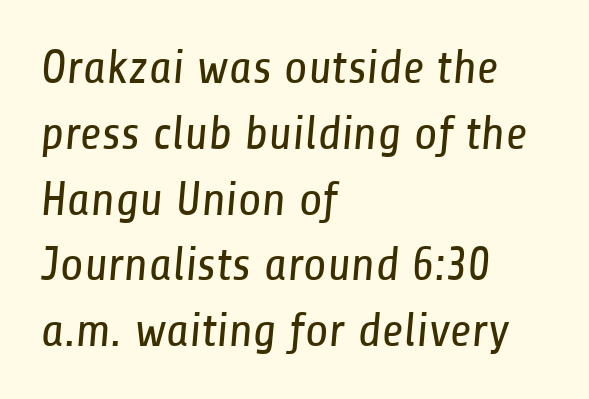
The image shows 48 px regular-weight, condensed sans-serif type; set left-aligned, normal line spacing (1.37x), normal letter spacing, not underlined; low stroke contrast and a medium x-height.
